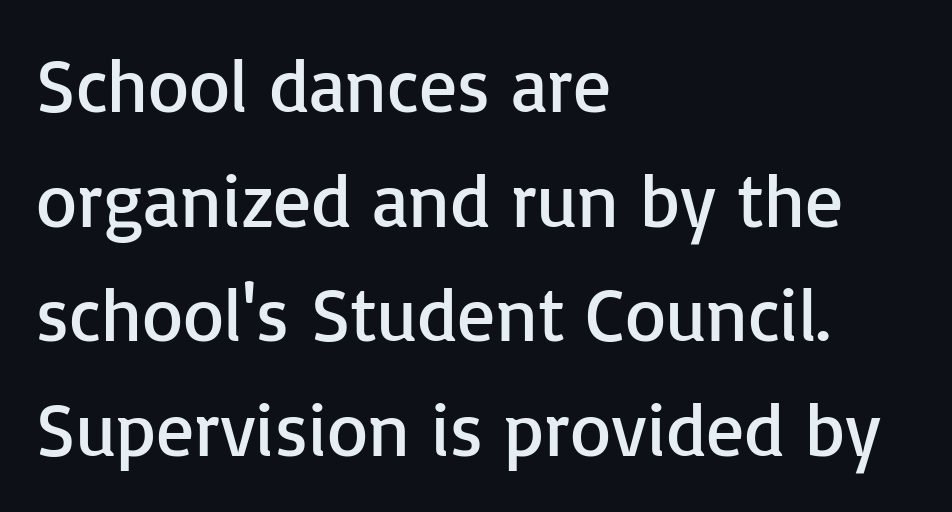
The image shows 75 px regular-weight sans-serif type, upright; set left-aligned, normal line spacing (1.53x), normal letter spacing, not underlined; low stroke contrast and a medium x-height.
